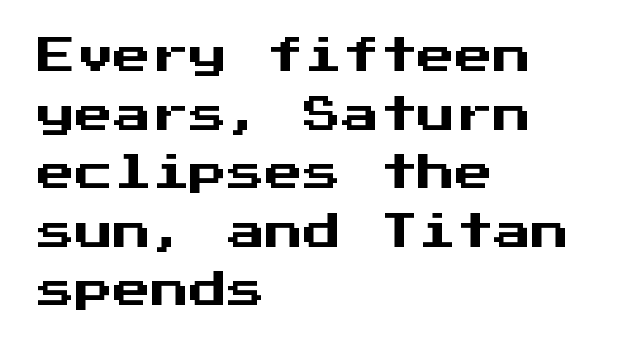
Underline: absent. The face used here is monospaced, like something from a code editor. Casual observation: everything's shoved over to the left. Every stem runs plumb, perpendicular to the baseline. The face used here is a sans, in the tradition of grotesques and geometrics.
